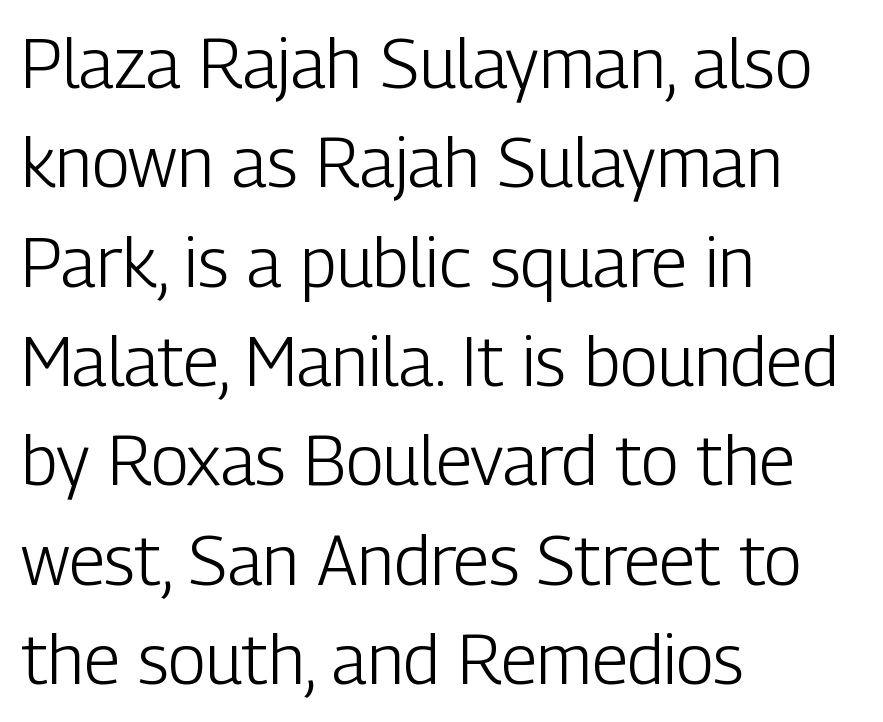
The image shows 69 px light, condensed sans-serif type, upright; set left-aligned, normal line spacing (1.44x), normal letter spacing, not underlined; low stroke contrast and a medium x-height.
